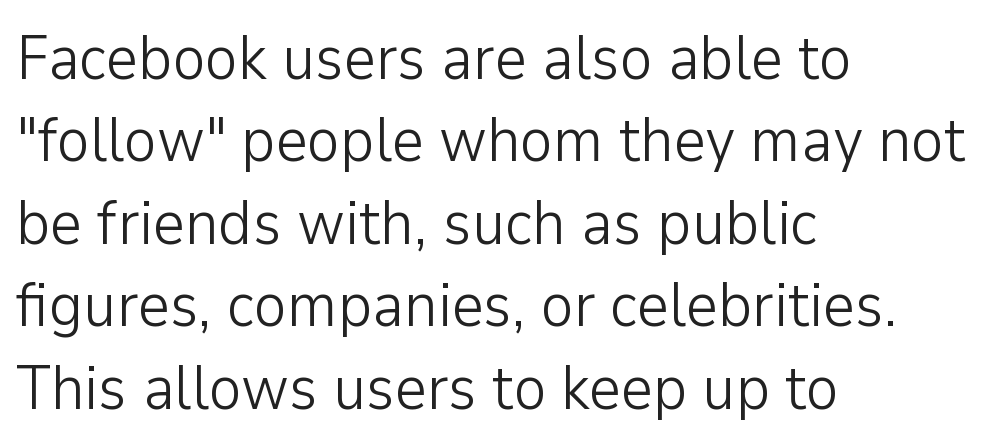
{"serif": "no", "italic": "no", "bold": "no", "weight": "light", "width": "normal", "stroke_contrast": "low", "x_height": "medium", "monospaced": "no", "underline": "no", "align": "left", "line_spacing": "normal", "line_spacing_ratio": 1.33, "letter_spacing": "normal", "letter_spacing_em": 0.0, "glyph_px": 62}
